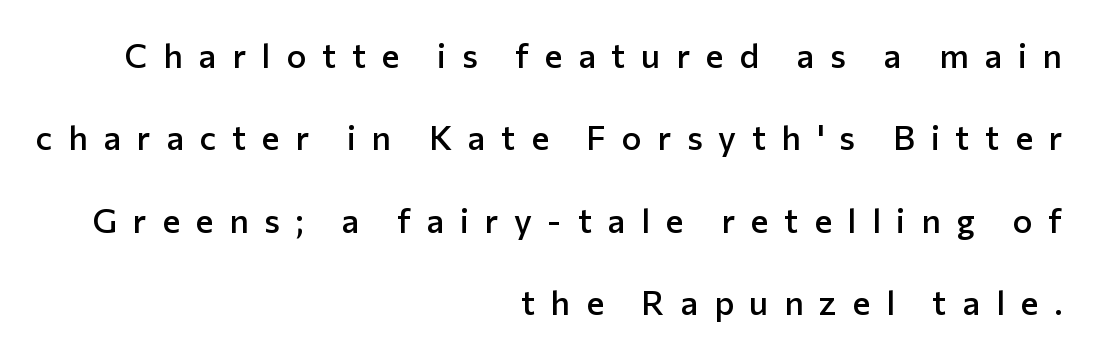
The image shows 34 px semibold sans-serif type, upright; set right-aligned, loose line spacing (2.42x), unusually wide letter spacing (+0.46 em), not underlined; low stroke contrast and a medium x-height.
